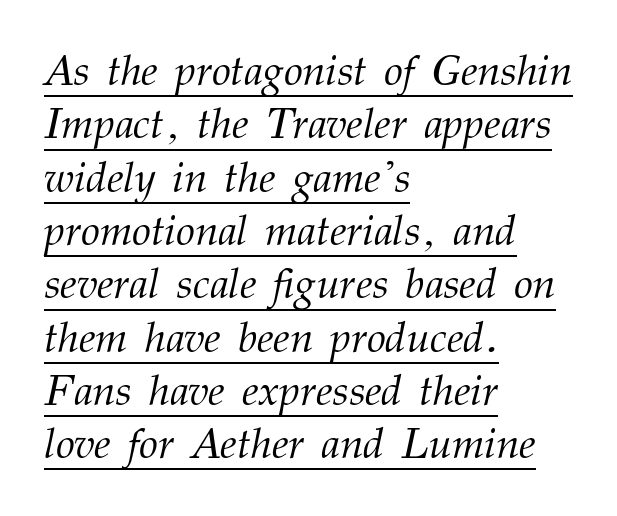
{"serif": "yes", "italic": "yes", "lean": "right", "slant_degrees": 12, "bold": "no", "weight": "light", "width": "normal", "stroke_contrast": "medium", "x_height": "medium", "monospaced": "no", "underline": "yes", "align": "left", "line_spacing_ratio": 1.24, "letter_spacing": "normal", "letter_spacing_em": 0.0, "glyph_px": 43}
